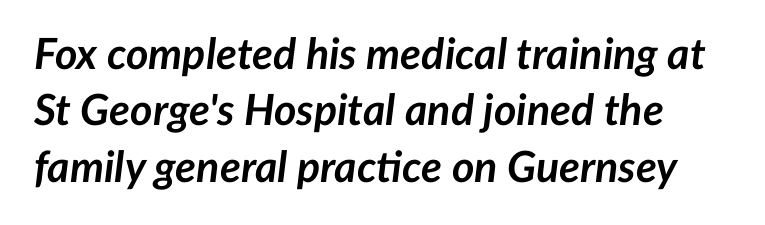
The letterforms sit shoulder to shoulder at normal distance. Does the lettering tilt? It does — this is italic. Weight check: bold — yes, fully. Any mark beneath the type? The region is blank.
